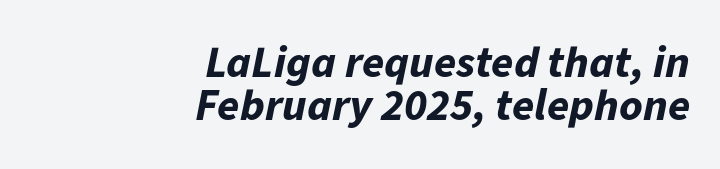
Spacing verdict: proportional, widths tailored to each character. Every letter is thick-stroked: bold, no question. The line texture is even and compact thanks to regular tracking. These lines are set flush right with a ragged left edge.
